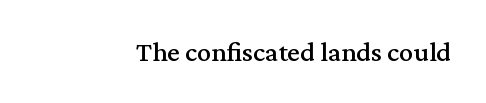
Q: Is the text italic (slanted)? A: No, it is upright.
Q: Is the typeface a serif or a sans-serif typeface? A: Serif.
Q: Is the text underlined? A: No.
Q: Is the spacing between letters normal or unusually wide? A: Normal.
Q: Width (condensed, normal, or wide)? A: Normal.
Q: Stroke contrast? A: Medium.
Q: x-height? A: Medium.
Q: Monospaced? A: No.
